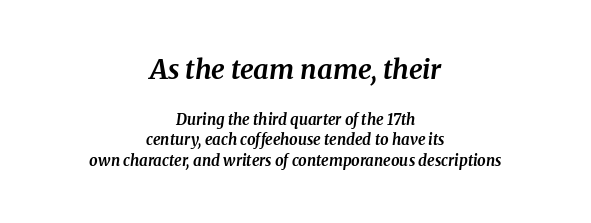
{"italic": "yes", "lean": "right", "slant_degrees": 8, "bold": "yes", "underline": "no", "align": "center", "line_spacing": "normal", "line_spacing_ratio": 1.35, "letter_spacing": "normal", "letter_spacing_em": 0.0, "larger_block": "first", "size_ratio": 1.8, "glyph_px": 27}
